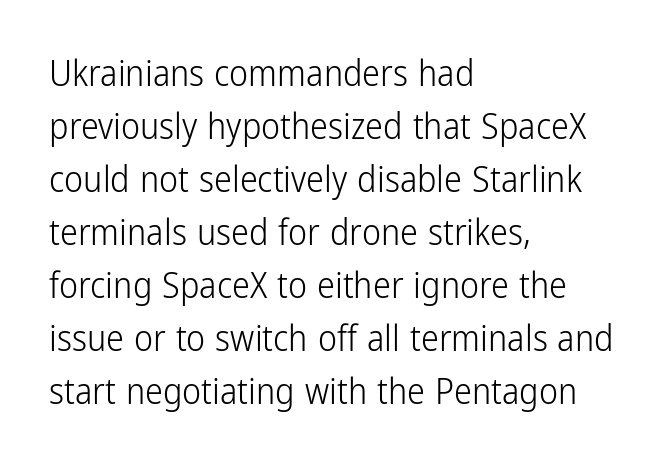
The image shows 36 px light, condensed sans-serif type, upright; set left-aligned, normal line spacing (1.47x), normal letter spacing, not underlined; low stroke contrast and a medium x-height.
